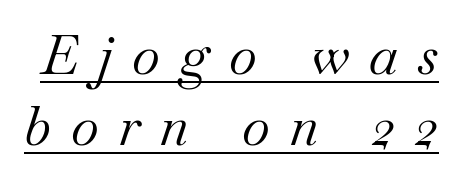
{"serif": "yes", "italic": "yes", "lean": "right", "slant_degrees": 18, "bold": "no", "weight": "regular", "width": "normal", "stroke_contrast": "medium", "x_height": "small", "monospaced": "no", "underline": "yes", "line_spacing": "normal", "line_spacing_ratio": 1.32, "letter_spacing": "wide", "letter_spacing_em": 0.37, "glyph_px": 54}
